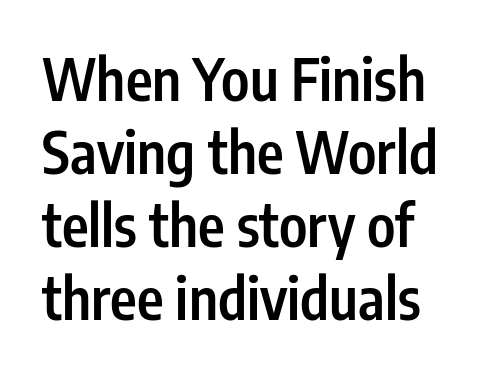
A fair bit of extra ink — the face is semibold, not bold. In terms of leading, this rendering sits right in the middle. Type without underlining. Varying glyph widths throughout — classic text-font behaviour. The type sits square on the baseline with zero lean. This sample uses plain, unmodified letter spacing.
